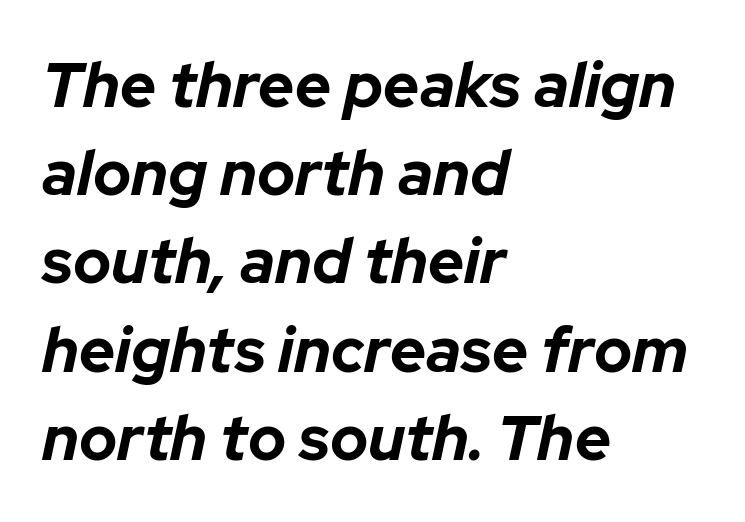
The image shows 63 px bold type, italic (leaning right); set left-aligned, normal line spacing (1.4x), normal letter spacing, not underlined; low stroke contrast and a medium x-height.
